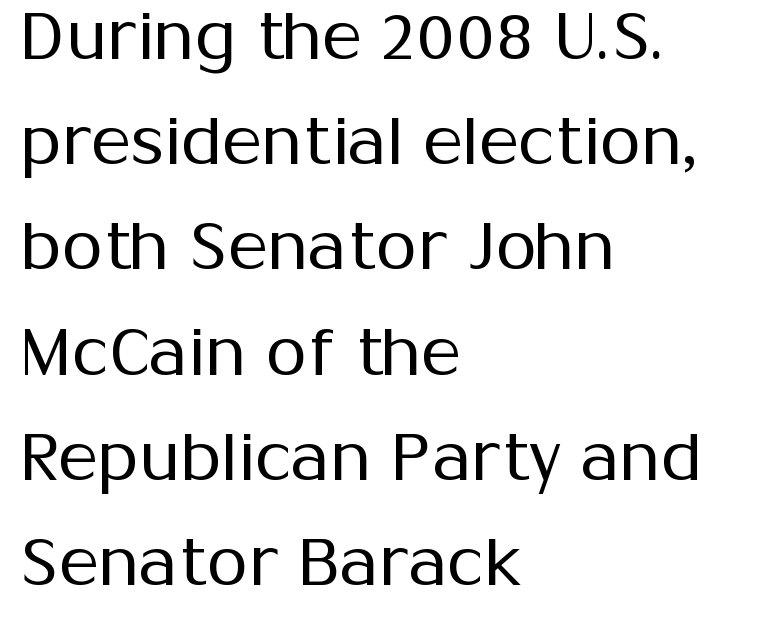
You can tell it's not italic because the verticals are truly vertical. The rows are spaced the way most documents space them. Descender tails drop into unmarked territory. These lines stack with their left ends in a neat column. Is this a fixed-width face? No — the glyphs have proportional, varying widths.
